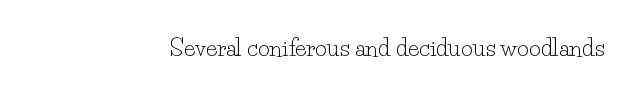
Q: Is the text bold? A: No.
Q: Is the text italic (slanted)? A: No, it is upright.
Q: Is the text underlined? A: No.
Q: Is the spacing between letters normal or unusually wide? A: Normal.
